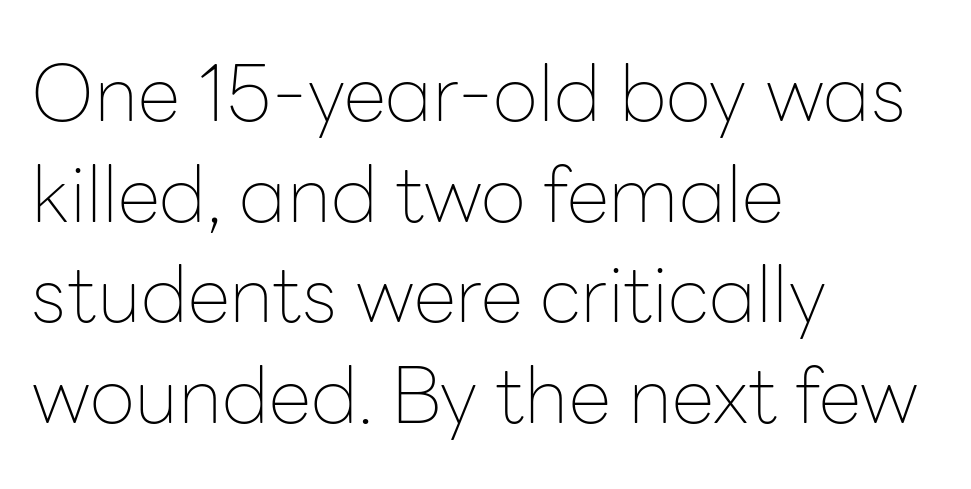
Decoration check: the copy has no underline. The font family rendered here belongs to the sans-serif group. The typography opts for an upright posture over an oblique one. A typesetter would call this proportional, since set widths differ per character. Leading: standard. Where is the straight margin? On the left.
